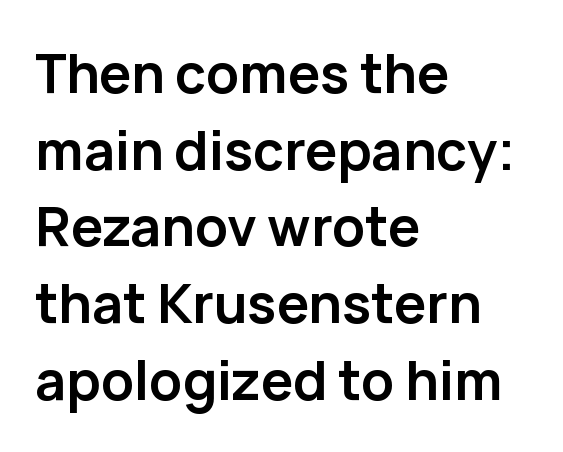
{"serif": "no", "italic": "no", "bold": "yes", "weight": "semibold", "width": "normal", "stroke_contrast": "low", "x_height": "medium", "monospaced": "no", "underline": "no", "align": "left", "line_spacing": "normal", "line_spacing_ratio": 1.42, "letter_spacing": "normal", "letter_spacing_em": 0.0, "glyph_px": 54}
